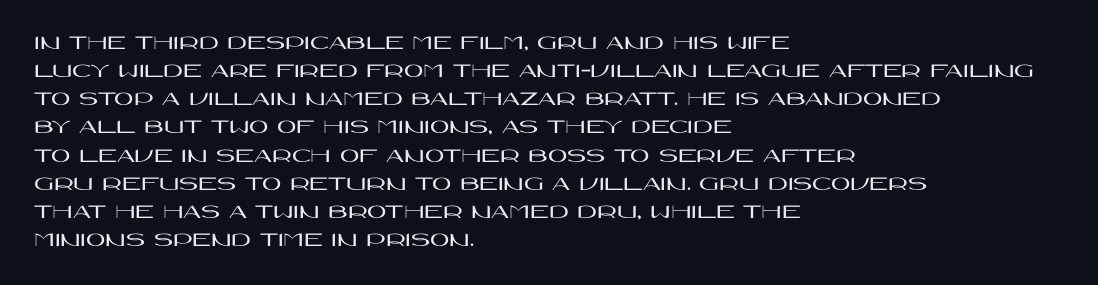
Q: Is the text italic (slanted)? A: No, it is upright.
Q: Is the text underlined? A: No.
Q: How is the paragraph aligned? A: Left-aligned.
Q: Is the spacing between letters normal or unusually wide? A: Normal.
Q: Is the spacing between lines tight, normal or loose? A: Normal.
